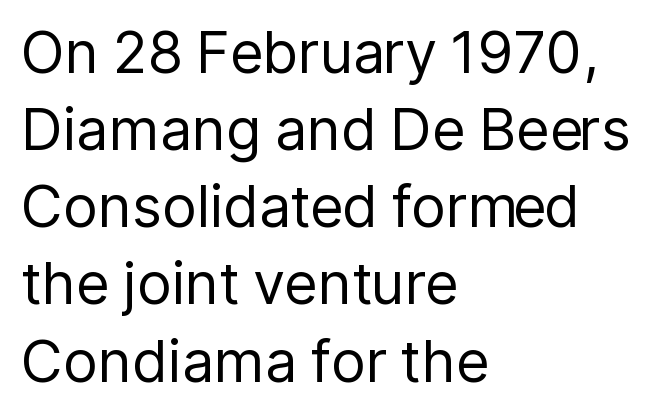
The image shows 58 px regular-weight sans-serif type, upright; set left-aligned, normal line spacing (1.33x), normal letter spacing, not underlined; low stroke contrast and a medium x-height.
